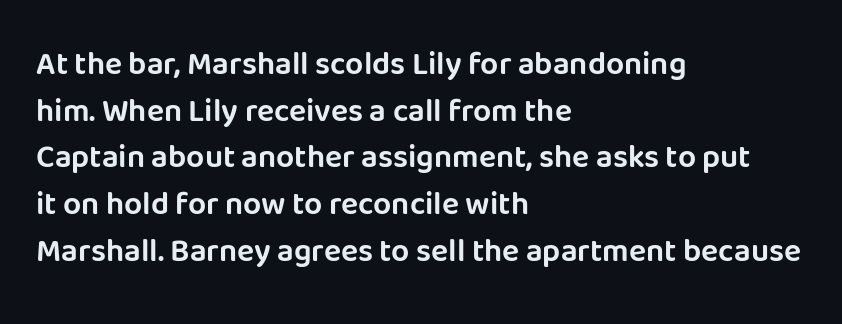
The image shows 32 px sans-serif type, upright; set left-aligned, normal line spacing (1.46x), normal letter spacing, not underlined; low stroke contrast and a large x-height.
